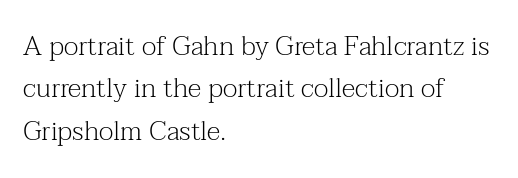
The image shows 27 px text type, upright; set left-aligned, normal line spacing (1.57x), normal letter spacing, not underlined.
